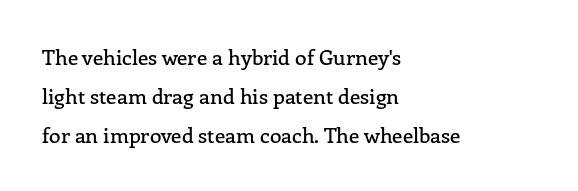
The image shows 21 px text type, upright; set left-aligned, line spacing 1.85x, normal letter spacing, not underlined.
